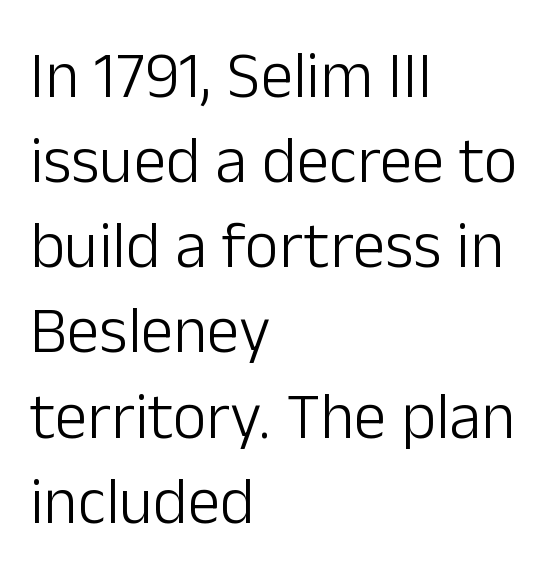
Does the copy run flush right? No — it runs flush left. Nope, no serifs anywhere on these letters. Successive baselines arrive at the customary interval. Characters follow at the spacing the type designer built in. This is the regular roman posture of the typeface.
